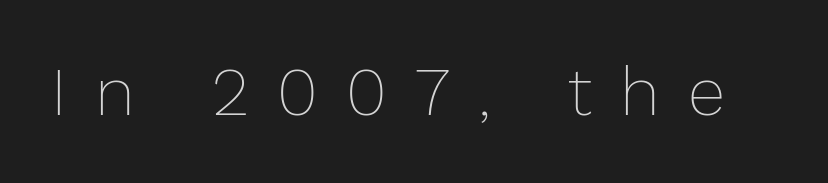
Q: Is the text bold? A: No.
Q: Is the text italic (slanted)? A: No, it is upright.
Q: Is the text underlined? A: No.
Q: Is the spacing between letters normal or unusually wide? A: Unusually wide.
Q: Width (condensed, normal, or wide)? A: Normal.
Q: Stroke contrast? A: Low.
Q: x-height? A: Medium.
Q: Monospaced? A: No.
